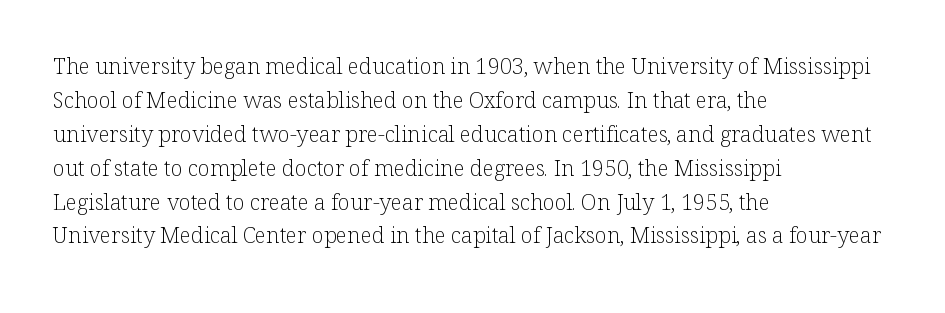
Q: Is the text bold? A: No.
Q: Is the text italic (slanted)? A: No, it is upright.
Q: Is the text underlined? A: No.
Q: How is the paragraph aligned? A: Left-aligned.
Q: Is the spacing between letters normal or unusually wide? A: Normal.
Q: Is the spacing between lines tight, normal or loose? A: Normal.
